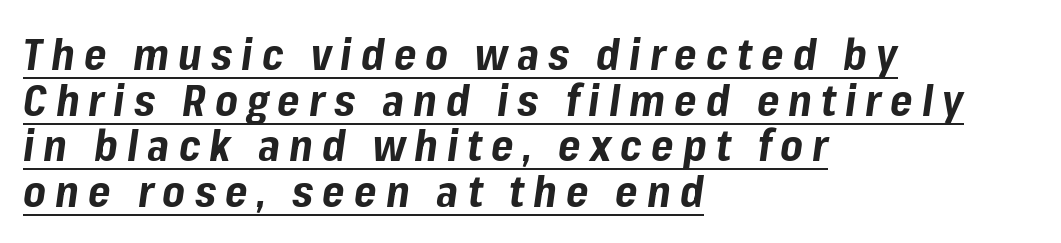
The words here are underlined. A typesetter would call this leading minimal, almost set solid. The letters are slanted; this is an italic face. A dark, heavy texture on the line: the type is bold. Varying glyph widths throughout — classic text-font behaviour. The rendering anchors every line to the left-hand side.
